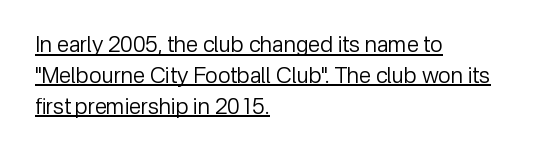
The image shows 22 px text type, upright; set left-aligned, normal line spacing (1.4x), normal letter spacing, underlined.
